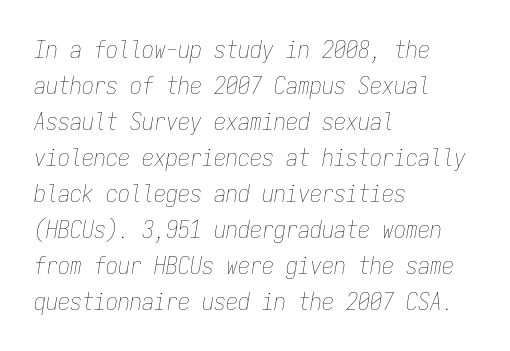
Q: Is the text bold? A: No.
Q: Is the text italic (slanted)? A: Yes, it leans right by about 9 degrees.
Q: Is the text underlined? A: No.
Q: How is the paragraph aligned? A: Left-aligned.
Q: Is the spacing between letters normal or unusually wide? A: Normal.
Q: Is the spacing between lines tight, normal or loose? A: Normal.
